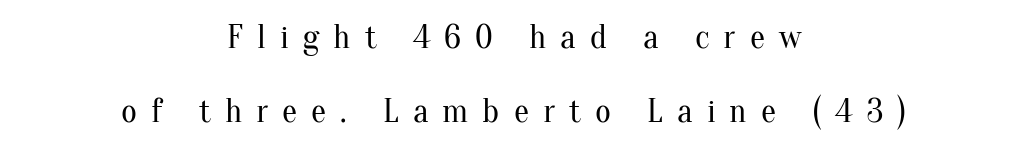
{"serif": "yes", "italic": "no", "bold": "no", "weight": "regular", "width": "normal", "stroke_contrast": "medium", "x_height": "small", "monospaced": "no", "underline": "no", "align": "center", "line_spacing": "loose", "line_spacing_ratio": 2.19, "letter_spacing": "wide", "letter_spacing_em": 0.41, "glyph_px": 34}
